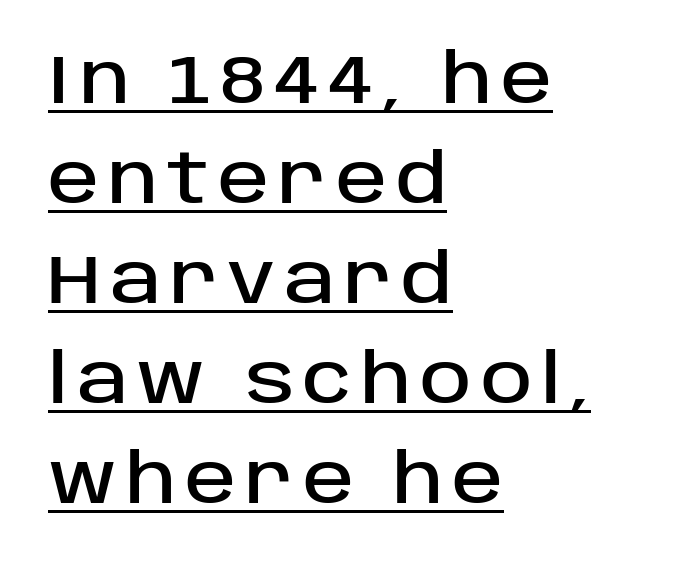
{"serif": "no", "italic": "no", "width": "normal", "stroke_contrast": "low", "x_height": "large", "monospaced": "no", "underline": "yes", "align": "left", "line_spacing": "normal", "line_spacing_ratio": 1.45, "glyph_px": 69}
